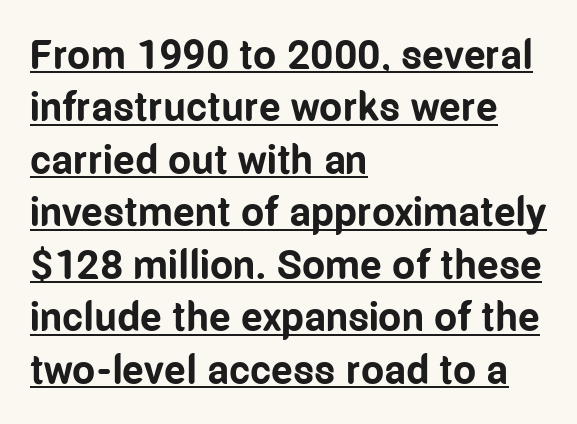
The line-height multiplier appears to be the usual default. Leftover space on each line is placed entirely after the last word. These lines keep a tight, regular rhythm from letter to letter. Weight: bold.
